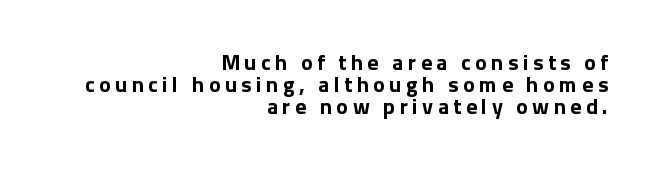
Q: Is the text bold? A: Yes.
Q: Is the text italic (slanted)? A: No, it is upright.
Q: Is the text underlined? A: No.
Q: How is the paragraph aligned? A: Right-aligned.
Q: Is the spacing between letters normal or unusually wide? A: Unusually wide.
Q: Is the spacing between lines tight, normal or loose? A: Tight.
